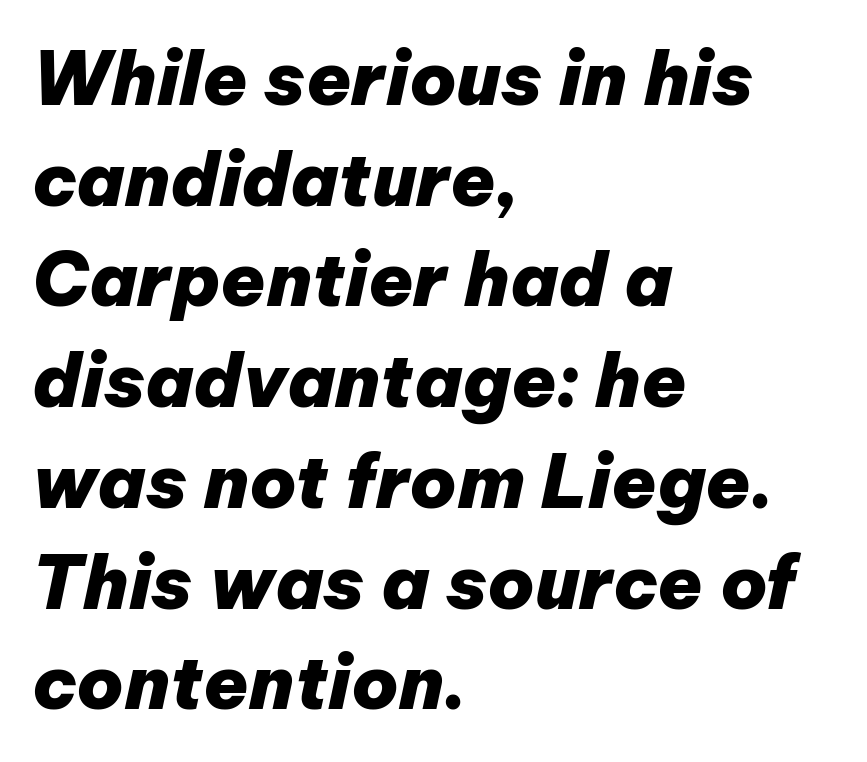
Q: Is the text bold? A: Yes.
Q: Is the text italic (slanted)? A: Yes, it leans right by about 12 degrees.
Q: Is the text underlined? A: No.
Q: How is the paragraph aligned? A: Left-aligned.
Q: Is the spacing between letters normal or unusually wide? A: Normal.
Q: Is the spacing between lines tight, normal or loose? A: Normal.
Q: Width (condensed, normal, or wide)? A: Normal.
Q: Stroke contrast? A: Low.
Q: x-height? A: Medium.
Q: Monospaced? A: No.
